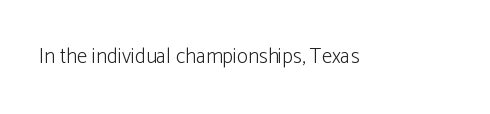
The passage shown is not underscored anywhere. The font's upright variant was chosen for this text. Stems here are at most as thick as an everyday book face. Observe the ordinary spacing: letters are neighbours, not strangers.
